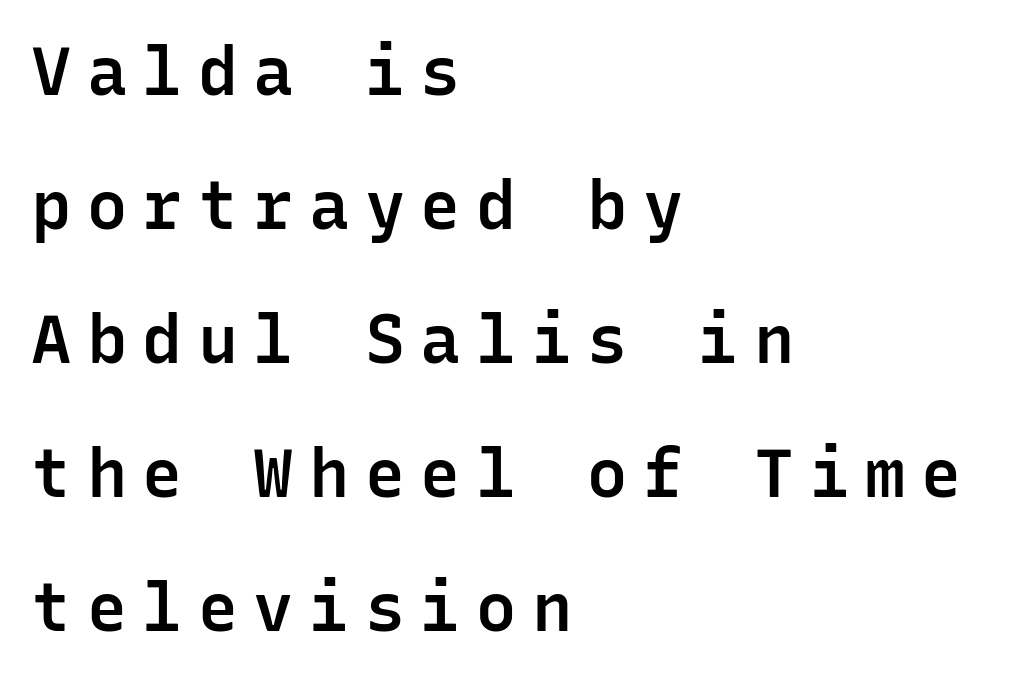
Characters follow at a spacing far wider than the type designer built in. Notice how the passage keeps a crisp vertical edge on the left only. Font category for this specimen: sans-serif. Has an underline been added? It has not. What's the leading like? Stretched, with rows far apart. Typesetter's note: demi weight, one step under bold.
